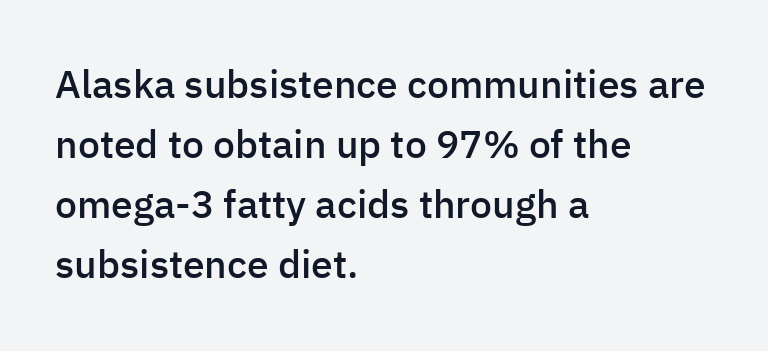
Notice how descenders clear the ascenders below comfortably — that's standard leading. A sans-serif font was chosen for this passage. The passage shown is semibold, sitting just below true bold. This is roman type, the default non-slanted kind. Each row of text sits above clean, open space. Glyph-to-glyph distance matches everyday printed text.
